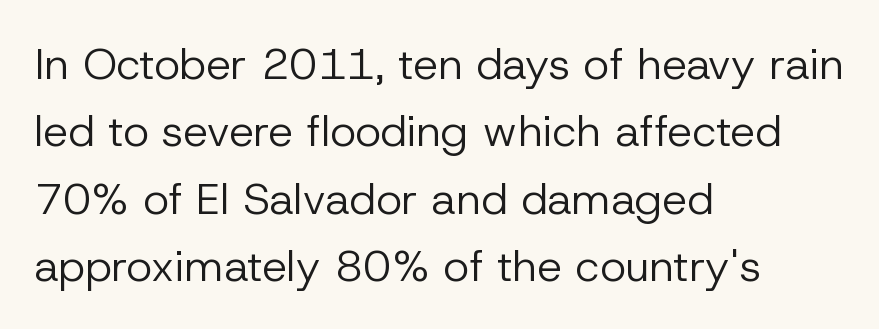
{"serif": "no", "italic": "no", "bold": "no", "weight": "regular", "width": "normal", "stroke_contrast": "low", "x_height": "medium", "monospaced": "no", "underline": "no", "align": "left", "line_spacing": "normal", "line_spacing_ratio": 1.53, "letter_spacing": "normal", "letter_spacing_em": 0.0, "glyph_px": 44}
